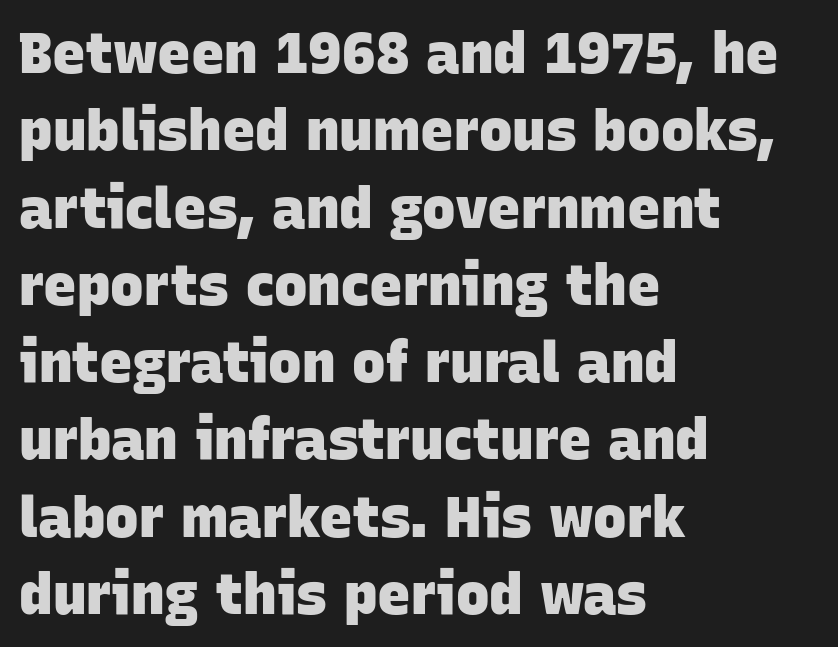
Q: Is the text bold? A: Yes.
Q: Is the typeface a serif or a sans-serif typeface? A: Sans-serif.
Q: Is the text underlined? A: No.
Q: How is the paragraph aligned? A: Left-aligned.
Q: Is the spacing between letters normal or unusually wide? A: Normal.
Q: Is the spacing between lines tight, normal or loose? A: Normal.
Q: Width (condensed, normal, or wide)? A: Normal.
Q: Stroke contrast? A: Low.
Q: x-height? A: Large.
Q: Monospaced? A: No.
